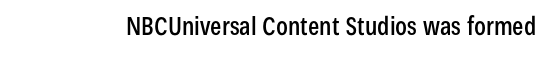
If you drew a line through each stem, it would be perfectly vertical. Characters follow at the spacing the type designer built in. The words here are not underlined.
